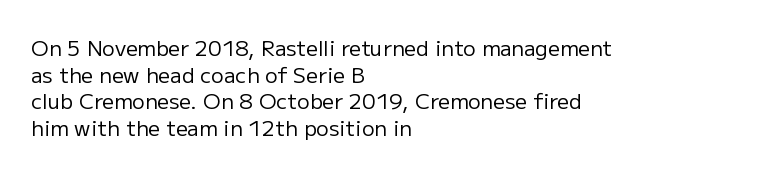
The image shows 21 px text type, upright; set left-aligned, normal line spacing (1.27x), normal letter spacing, not underlined.
